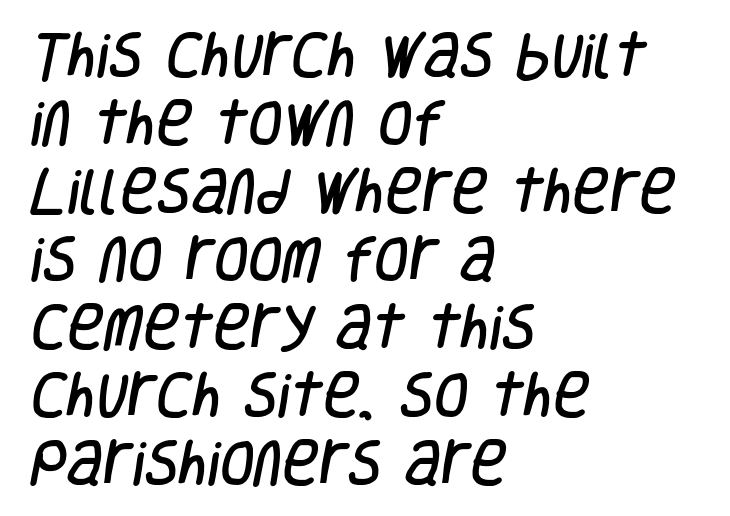
Bare-footed words on every line. Leftover space on each line is placed entirely after the last word. Each letter's strokes conclude bluntly, with no projecting serifs. If you measured baseline to baseline, you'd find a middling distance.
